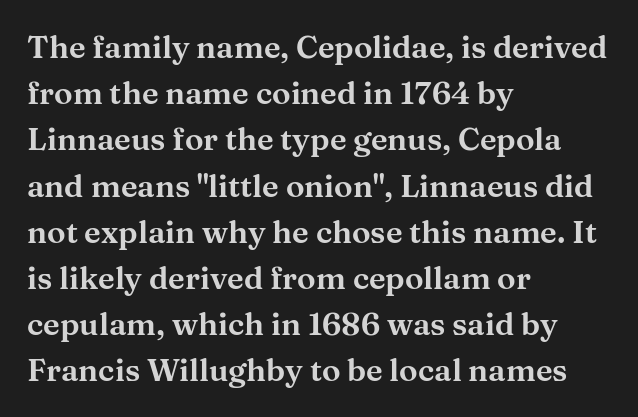
{"serif": "yes", "italic": "no", "width": "wide", "stroke_contrast": "medium", "x_height": "medium", "monospaced": "no", "underline": "no", "align": "left", "line_spacing": "normal", "line_spacing_ratio": 1.49, "letter_spacing": "normal", "letter_spacing_em": 0.0, "glyph_px": 31}
